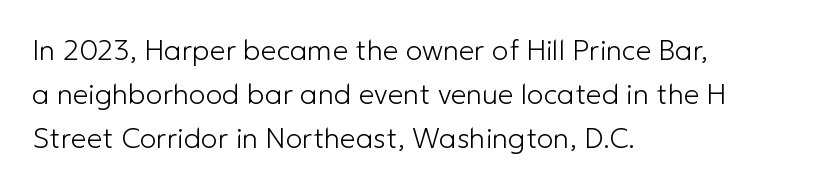
Q: Is the text bold? A: No.
Q: Is the text italic (slanted)? A: No, it is upright.
Q: Is the typeface a serif or a sans-serif typeface? A: Sans-serif.
Q: Is the text underlined? A: No.
Q: How is the paragraph aligned? A: Left-aligned.
Q: Is the spacing between letters normal or unusually wide? A: Normal.
Q: Is the spacing between lines tight, normal or loose? A: Normal.
Q: Width (condensed, normal, or wide)? A: Normal.
Q: Stroke contrast? A: Low.
Q: x-height? A: Medium.
Q: Monospaced? A: No.
